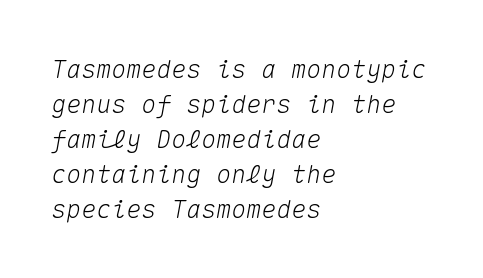
The image shows 25 px text type, italic (leaning right); set left-aligned, normal line spacing (1.4x), normal letter spacing, not underlined.
